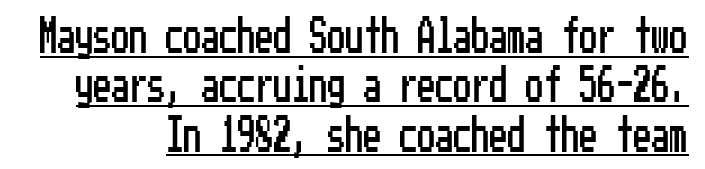
{"serif": "no", "italic": "no", "width": "condensed", "stroke_contrast": "low", "x_height": "medium", "underline": "yes", "line_spacing": "normal", "line_spacing_ratio": 1.37, "letter_spacing": "normal", "letter_spacing_em": 0.0, "glyph_px": 36}
